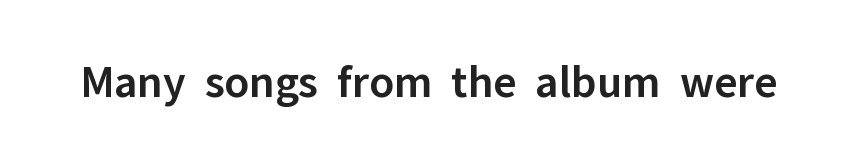
The space beneath each line is pristine and unruled. In terms of weight, the rendering is demibold, just under bold. Words appear dense and cohesive because spacing is normal. Serif or sans? Sans — the stroke terminals are bare. Character widths vary here, with narrow letters taking less room than wide ones.
